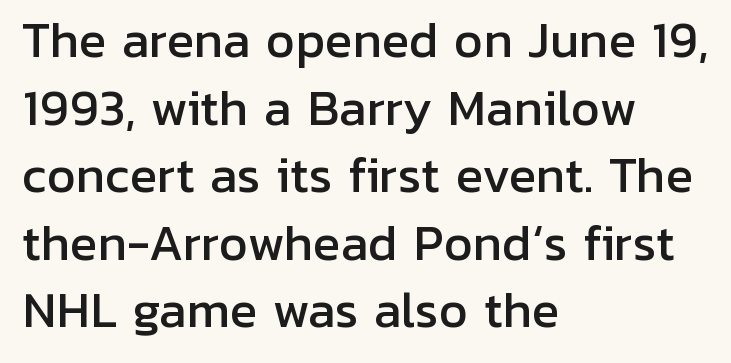
Q: Is the text italic (slanted)? A: No, it is upright.
Q: Is the typeface a serif or a sans-serif typeface? A: Sans-serif.
Q: Is the text underlined? A: No.
Q: How is the paragraph aligned? A: Left-aligned.
Q: Is the spacing between letters normal or unusually wide? A: Normal.
Q: Is the spacing between lines tight, normal or loose? A: Normal.
Q: Width (condensed, normal, or wide)? A: Normal.
Q: Stroke contrast? A: Low.
Q: x-height? A: Medium.
Q: Monospaced? A: No.
